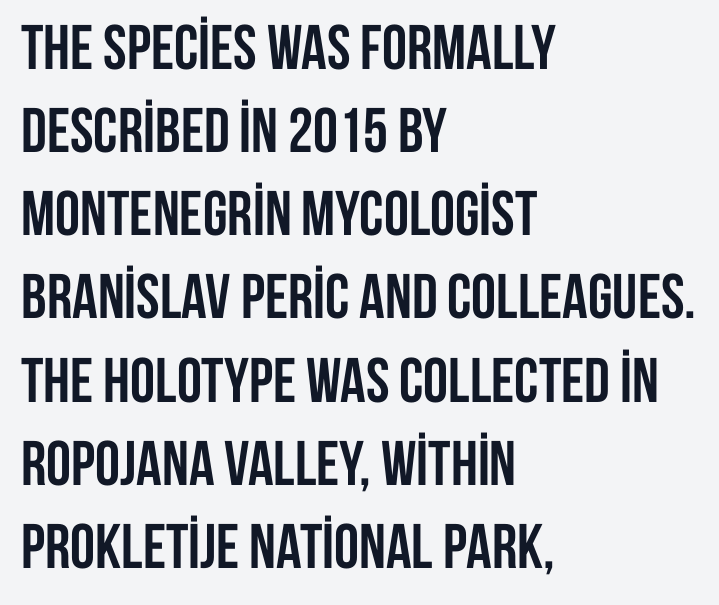
Q: Is the text bold? A: Yes.
Q: Is the text italic (slanted)? A: No, it is upright.
Q: Is the typeface a serif or a sans-serif typeface? A: Sans-serif.
Q: Is the text underlined? A: No.
Q: How is the paragraph aligned? A: Left-aligned.
Q: Is the spacing between letters normal or unusually wide? A: Normal.
Q: Is the spacing between lines tight, normal or loose? A: Normal.
Q: Width (condensed, normal, or wide)? A: Condensed.
Q: Stroke contrast? A: Low.
Q: x-height? A: Large.
Q: Monospaced? A: No.
